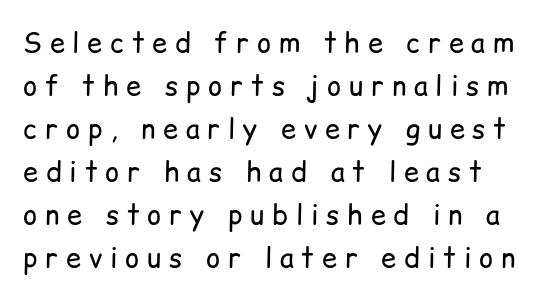
Q: Is the text bold? A: No.
Q: Is the text italic (slanted)? A: No, it is upright.
Q: Is the text underlined? A: No.
Q: Is the spacing between letters normal or unusually wide? A: Unusually wide.
Q: Is the spacing between lines tight, normal or loose? A: Normal.
